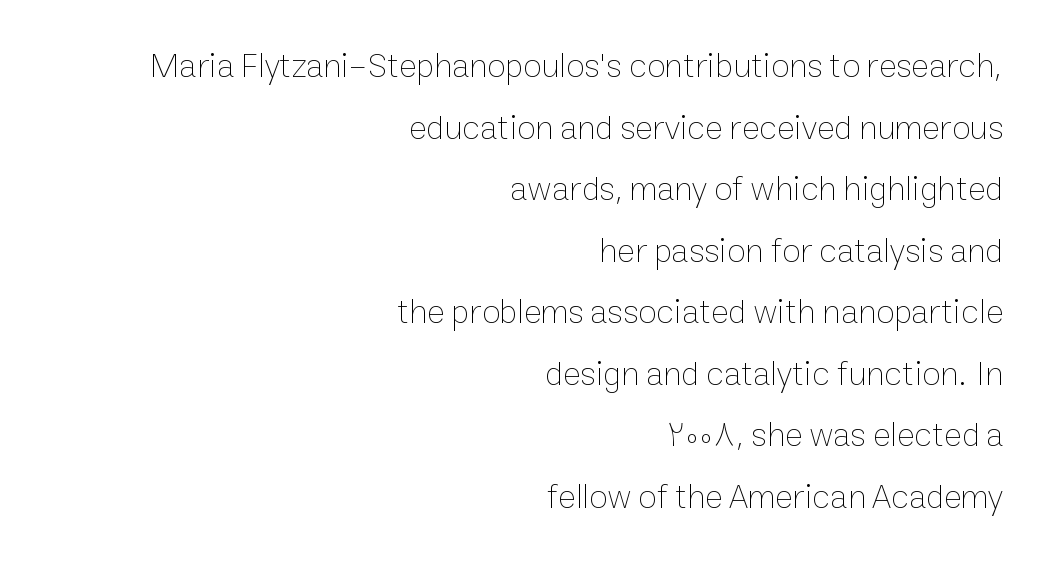
{"italic": "no", "bold": "no", "weight": "thin", "width": "normal", "stroke_contrast": "low", "x_height": "medium", "monospaced": "no", "underline": "no", "align": "right", "line_spacing_ratio": 1.81, "letter_spacing": "normal", "letter_spacing_em": 0.0, "glyph_px": 34}
